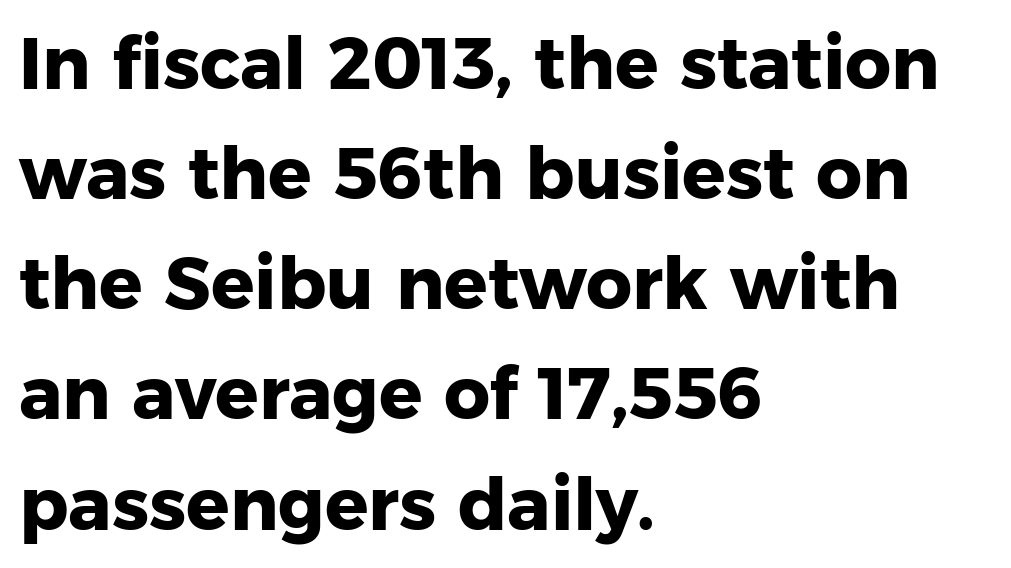
{"serif": "no", "italic": "no", "bold": "yes", "weight": "heavy", "width": "normal", "stroke_contrast": "low", "x_height": "medium", "monospaced": "no", "underline": "no", "align": "left", "line_spacing": "normal", "line_spacing_ratio": 1.53, "letter_spacing": "normal", "letter_spacing_em": 0.0, "glyph_px": 72}
